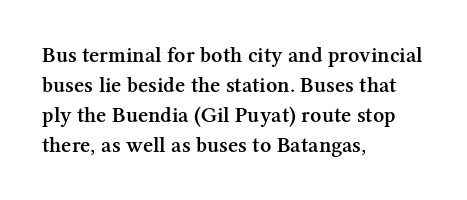
In terms of letterspacing, this is plain default setting. Underlining? Definitely not there. The rendering anchors every line to the left-hand side. Style check: upright.
